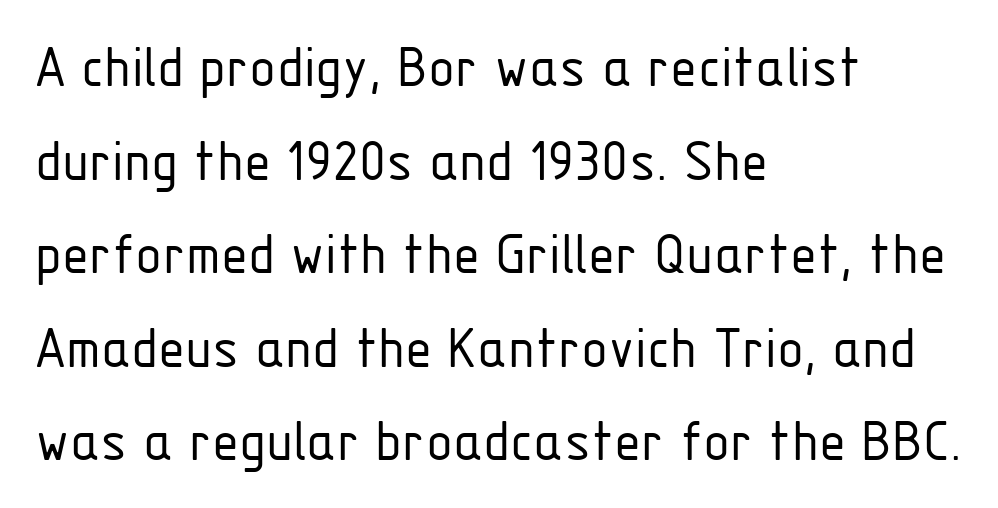
In CSS terms this would be text-align: left. Notice how descenders clear the ascenders below comfortably — that's standard leading. Regarding serifs, this sample does without them. This reads as an unemphasized weight, regular at the heaviest. The face used here is proportionally spaced, like ordinary book or web type.
